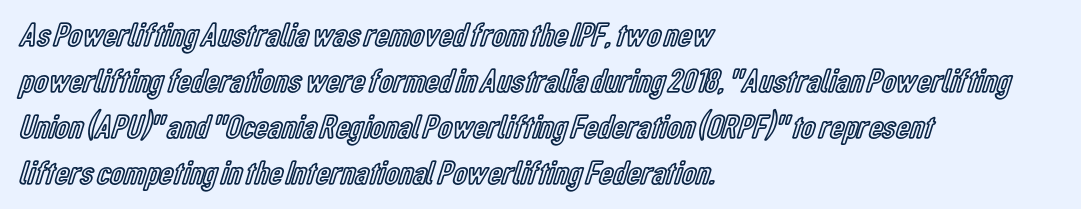
{"width": "condensed", "x_height": "medium", "monospaced": "no", "underline": "no", "align": "left", "line_spacing": "normal", "line_spacing_ratio": 1.35, "letter_spacing": "normal", "letter_spacing_em": 0.0, "glyph_px": 34}
